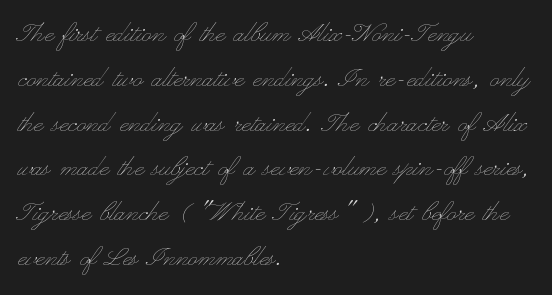
A light-to-regular cut is what we see here. Has an underline been added? It has not. Character widths vary here, with narrow letters taking less room than wide ones. Layout note: lines flush left. Caption: standard tracking, unaltered.
